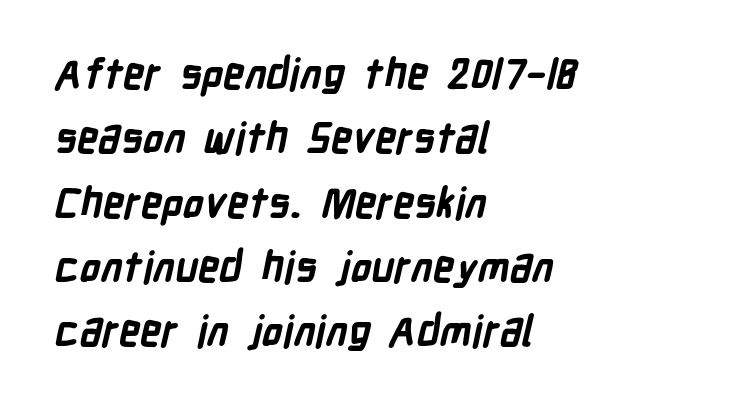
The image shows 42 px bold, condensed sans-serif type; set left-aligned, normal line spacing (1.53x), normal letter spacing, not underlined; low stroke contrast and a medium x-height.
